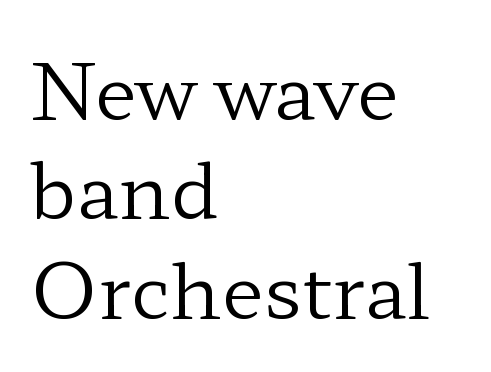
The image shows 77 px regular-weight, wide serif type, upright; set left-aligned, normal line spacing (1.29x), normal letter spacing, not underlined; low stroke contrast and a medium x-height.
